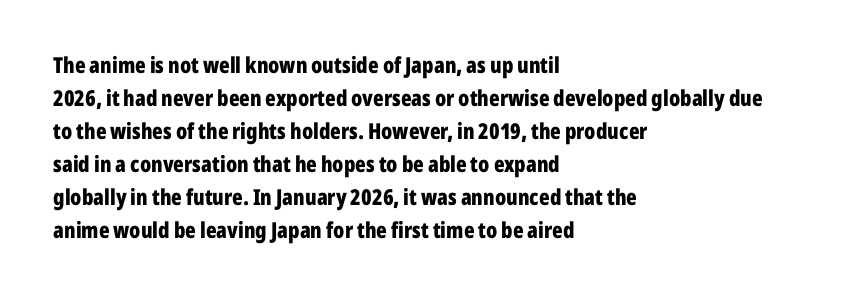
Q: Is the text bold? A: Yes.
Q: Is the text italic (slanted)? A: No, it is upright.
Q: Is the text underlined? A: No.
Q: How is the paragraph aligned? A: Left-aligned.
Q: Is the spacing between letters normal or unusually wide? A: Normal.
Q: Is the spacing between lines tight, normal or loose? A: Normal.
